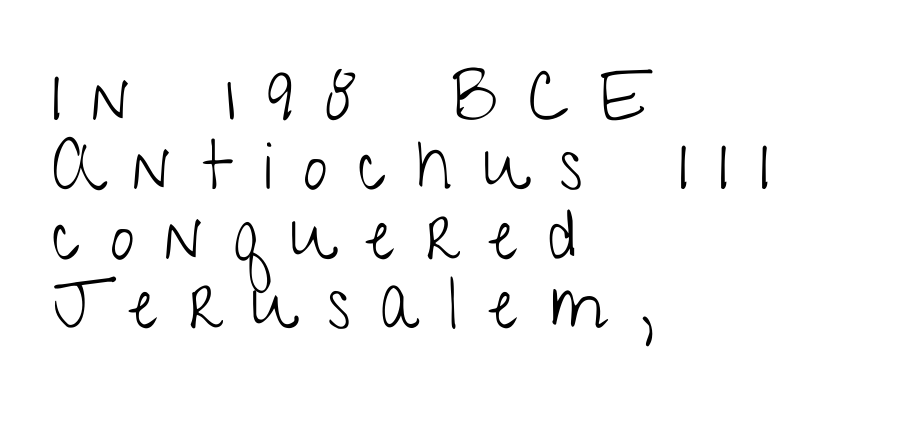
Q: Is the text bold? A: No.
Q: Is the text italic (slanted)? A: No, it is upright.
Q: Is the typeface a serif or a sans-serif typeface? A: Sans-serif.
Q: Is the text underlined? A: No.
Q: How is the paragraph aligned? A: Left-aligned.
Q: Is the spacing between letters normal or unusually wide? A: Unusually wide.
Q: Is the spacing between lines tight, normal or loose? A: Tight.
Q: Width (condensed, normal, or wide)? A: Condensed.
Q: Stroke contrast? A: Low.
Q: x-height? A: Medium.
Q: Monospaced? A: No.
